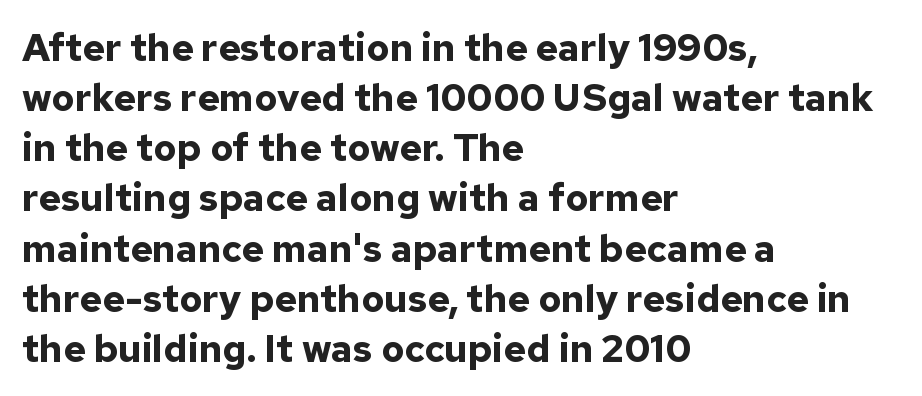
The image shows 38 px bold sans-serif type, upright; set left-aligned, normal line spacing (1.32x), normal letter spacing, not underlined; low stroke contrast and a medium x-height.
